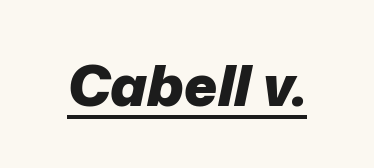
Q: Is the text bold? A: Yes.
Q: Is the text italic (slanted)? A: Yes, it leans right by about 12 degrees.
Q: Is the text underlined? A: Yes.
Q: Is the spacing between letters normal or unusually wide? A: Normal.
Q: Width (condensed, normal, or wide)? A: Normal.
Q: Stroke contrast? A: Low.
Q: x-height? A: Medium.
Q: Monospaced? A: No.
